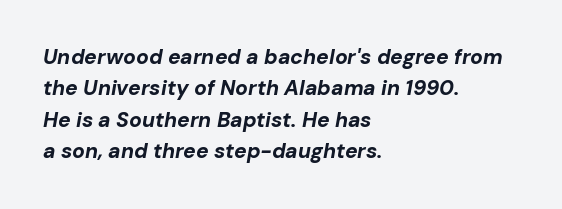
The image shows 21 px bold type, italic (leaning right); set left-aligned, normal line spacing (1.5x), normal letter spacing, not underlined.
